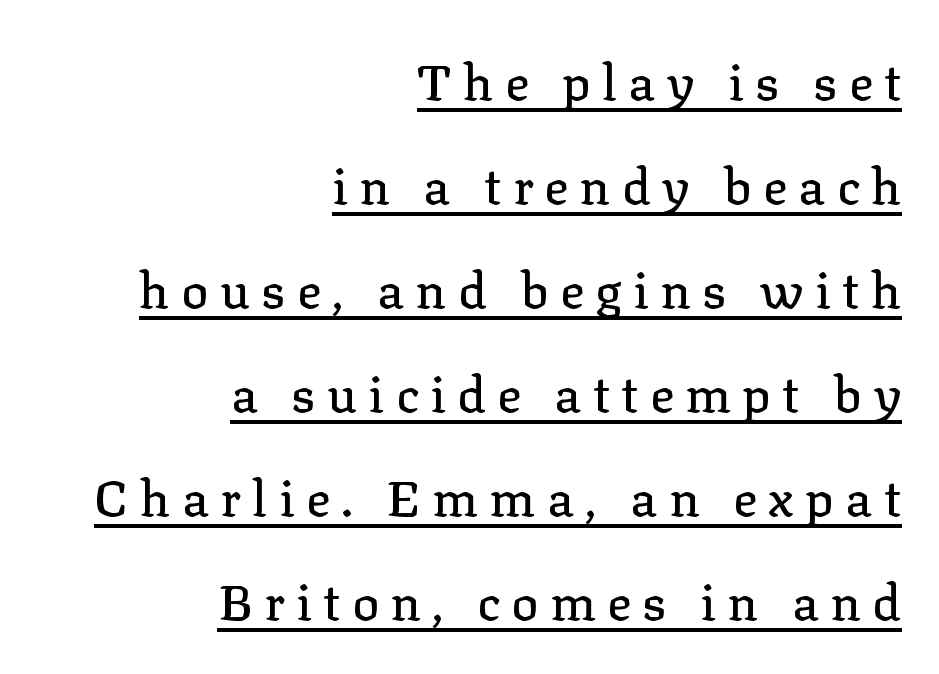
The image shows 50 px serif type, upright; set right-aligned, loose line spacing (2.08x), unusually wide letter spacing (+0.23 em), underlined; low stroke contrast and a medium x-height.
